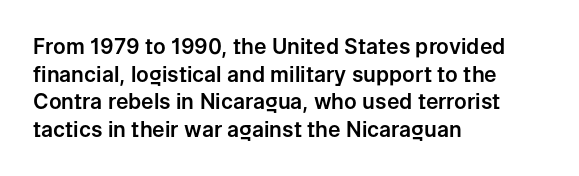
{"italic": "no", "underline": "no", "align": "left", "line_spacing": "normal", "line_spacing_ratio": 1.31, "letter_spacing": "normal", "letter_spacing_em": 0.0, "glyph_px": 21}
